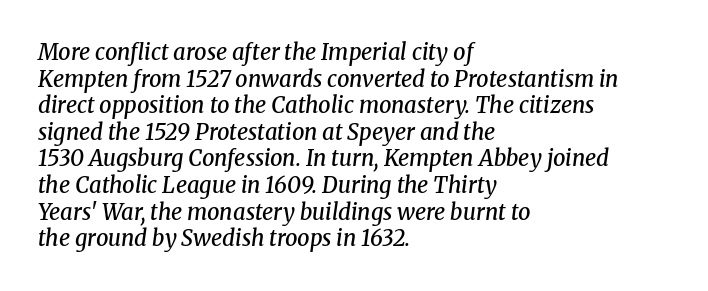
Q: Is the text bold? A: Semi-bold.
Q: Is the text italic (slanted)? A: Yes, it leans right by about 8 degrees.
Q: Is the text underlined? A: No.
Q: How is the paragraph aligned? A: Left-aligned.
Q: Is the spacing between letters normal or unusually wide? A: Normal.
